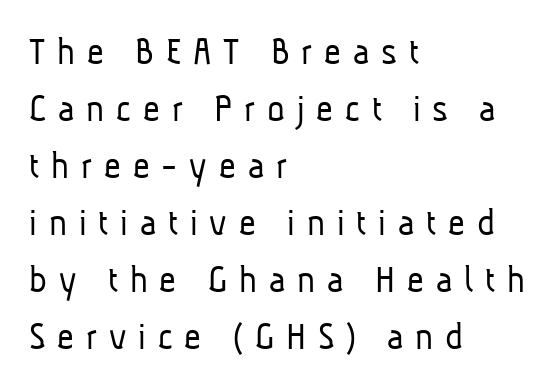
{"serif": "no", "bold": "no", "weight": "light", "width": "condensed", "stroke_contrast": "low", "x_height": "medium", "monospaced": "no", "underline": "no", "align": "left", "line_spacing": "normal", "line_spacing_ratio": 1.39, "letter_spacing": "wide", "letter_spacing_em": 0.29, "glyph_px": 41}
